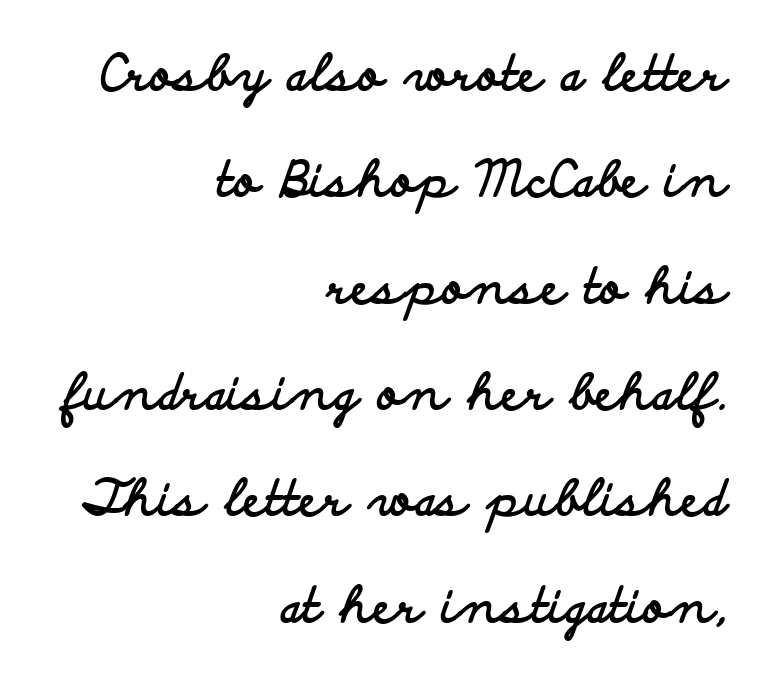
{"serif": "no", "bold": "yes", "weight": "bold", "width": "wide", "stroke_contrast": "low", "x_height": "small", "monospaced": "no", "underline": "no", "align": "right", "line_spacing": "loose", "line_spacing_ratio": 2.17, "letter_spacing": "normal", "letter_spacing_em": 0.0, "glyph_px": 49}
